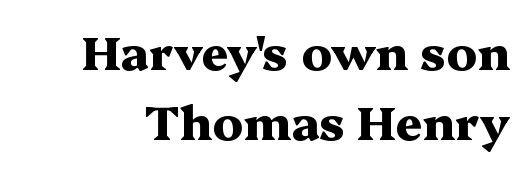
{"serif": "yes", "italic": "no", "bold": "yes", "weight": "heavy", "width": "wide", "stroke_contrast": "medium", "x_height": "medium", "monospaced": "no", "underline": "no", "line_spacing": "normal", "line_spacing_ratio": 1.5, "letter_spacing": "normal", "letter_spacing_em": 0.0, "glyph_px": 47}
